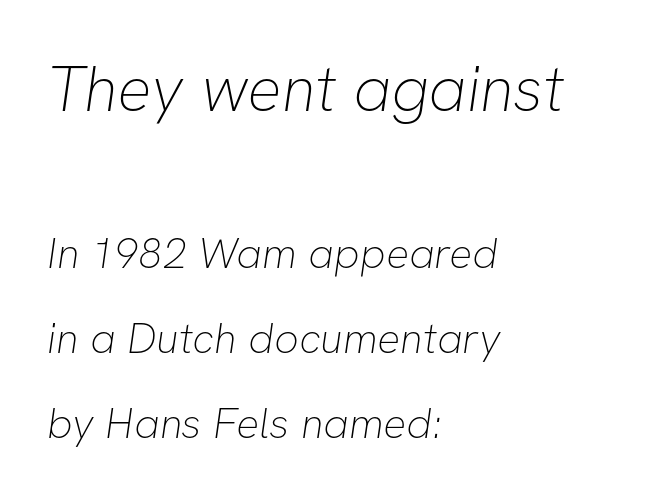
Q: Is the text bold? A: No.
Q: Is the typeface a serif or a sans-serif typeface? A: Sans-serif.
Q: Is the text underlined? A: No.
Q: How is the paragraph aligned? A: Left-aligned.
Q: Is the spacing between letters normal or unusually wide? A: Normal.
Q: Is the spacing between lines tight, normal or loose? A: Loose.
Q: Which block of text is set in a larger size, the first (top) or the second (bottom)? A: The first (top) one.
Q: Width (condensed, normal, or wide)? A: Normal.
Q: Stroke contrast? A: Low.
Q: x-height? A: Medium.
Q: Monospaced? A: No.
